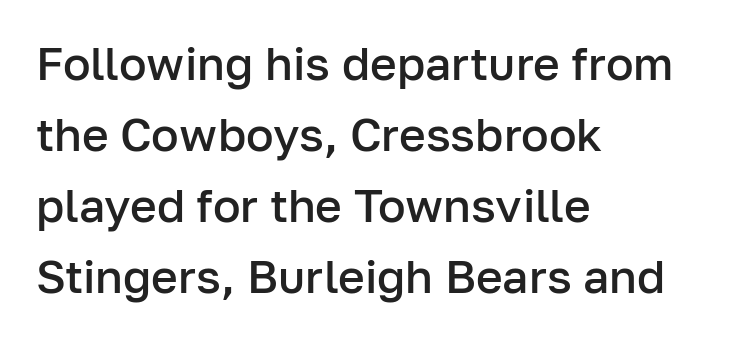
The image shows 46 px semibold sans-serif type, upright; set left-aligned, normal line spacing (1.54x), normal letter spacing, not underlined; low stroke contrast and a medium x-height.
